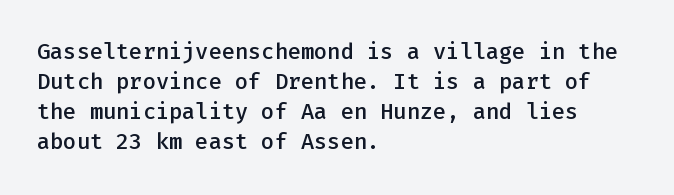
Q: Is the text bold? A: Semi-bold.
Q: Is the text italic (slanted)? A: No, it is upright.
Q: Is the text underlined? A: No.
Q: How is the paragraph aligned? A: Left-aligned.
Q: Is the spacing between letters normal or unusually wide? A: Normal.
Q: Is the spacing between lines tight, normal or loose? A: Normal.
